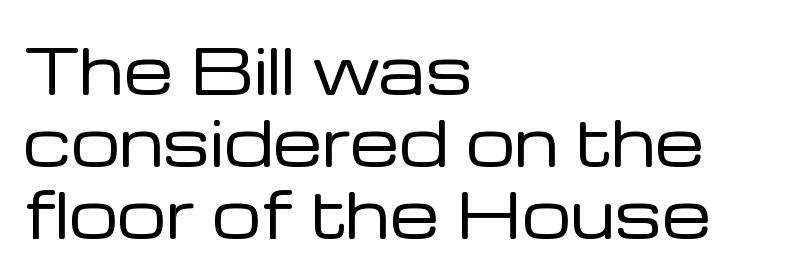
{"serif": "no", "italic": "no", "bold": "no", "weight": "regular", "width": "normal", "stroke_contrast": "low", "x_height": "medium", "monospaced": "no", "underline": "no", "align": "left", "line_spacing_ratio": 1.16, "letter_spacing": "normal", "letter_spacing_em": 0.0, "glyph_px": 62}
